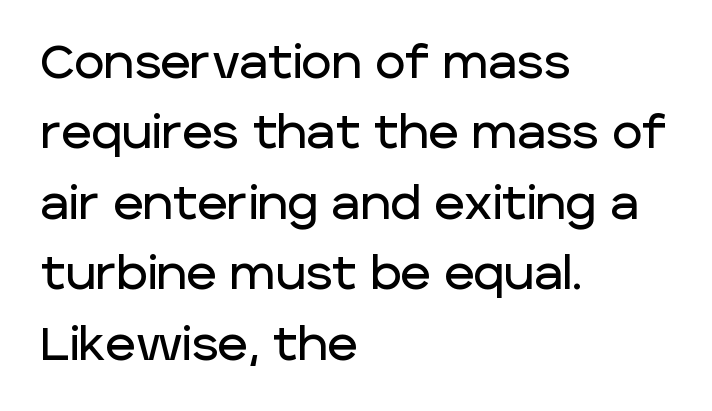
Descenders are the only things crossing below the line. Quick note: interline space is typical. Nope, not italic — everything's standing straight. In terms of letterspacing, this is plain default setting. Compared with a centered layout, this one pins lines to the left instead.
